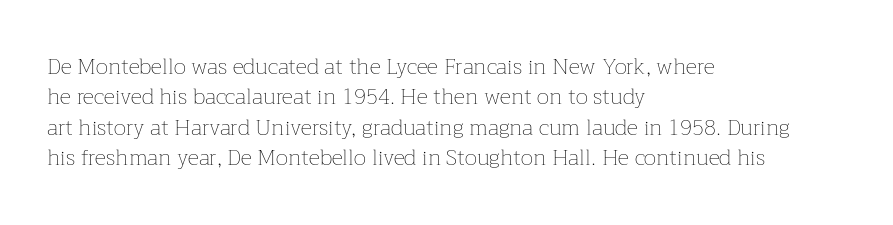
A quiet, ordinary-to-light weight characterises the typeface. The text block is weighted toward the left margin, trailing off unevenly rightward. This rendering leaves character spacing at its baseline value. Characters remain perfectly vertical along every line. The strip under each line holds only bare page.
